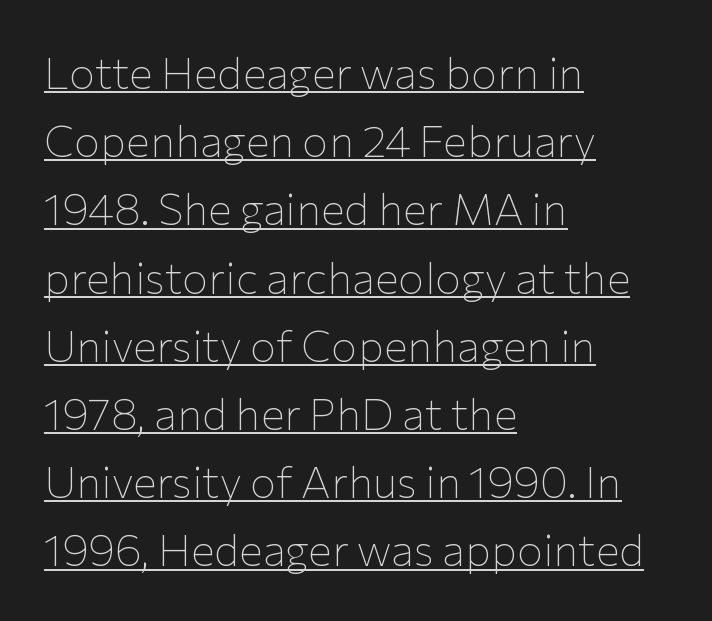
The image shows 44 px thin sans-serif type, upright; set left-aligned, normal line spacing (1.55x), normal letter spacing, underlined; low stroke contrast and a medium x-height.
